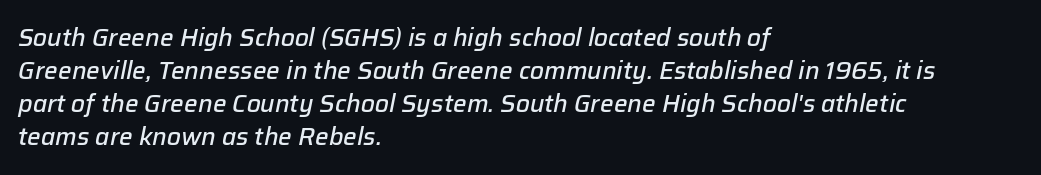
{"italic": "yes", "lean": "right", "slant_degrees": 12, "bold": "semi", "underline": "no", "align": "left", "line_spacing": "normal", "line_spacing_ratio": 1.38, "letter_spacing": "normal", "letter_spacing_em": 0.0, "glyph_px": 24}
